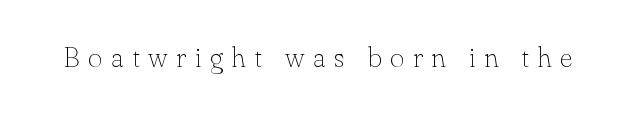
{"serif": "yes", "italic": "no", "bold": "no", "weight": "thin", "width": "normal", "stroke_contrast": "low", "x_height": "small", "monospaced": "no", "underline": "no", "letter_spacing": "wide", "letter_spacing_em": 0.3, "glyph_px": 28}
